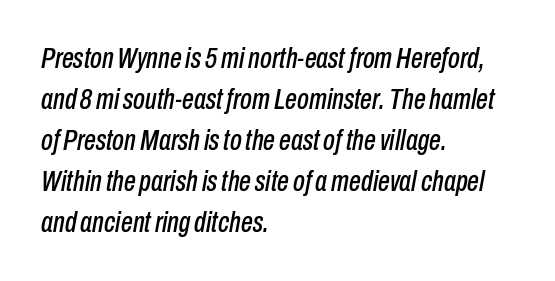
Line starts are locked; line ends wander. Standard letterfit; no display-style spreading of the glyphs. The letters advance in unequal steps, a hallmark of proportional type. If you measured baseline to baseline, you'd find a middling distance.
